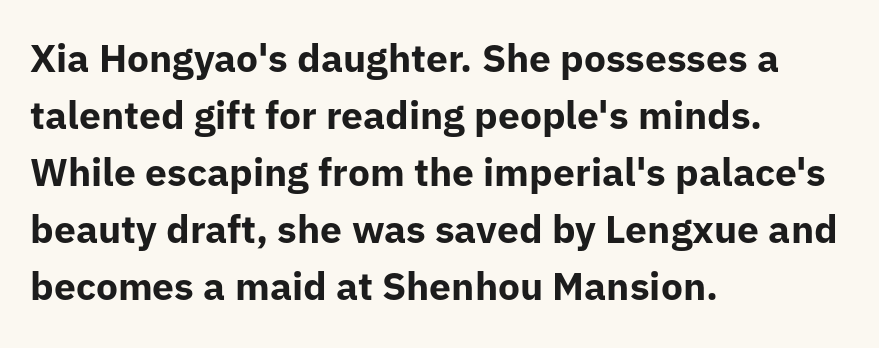
Q: Is the text bold? A: Yes.
Q: Is the text italic (slanted)? A: No, it is upright.
Q: Is the typeface a serif or a sans-serif typeface? A: Sans-serif.
Q: Is the text underlined? A: No.
Q: How is the paragraph aligned? A: Left-aligned.
Q: Is the spacing between letters normal or unusually wide? A: Normal.
Q: Is the spacing between lines tight, normal or loose? A: Normal.
Q: Width (condensed, normal, or wide)? A: Normal.
Q: Stroke contrast? A: Low.
Q: x-height? A: Medium.
Q: Monospaced? A: No.
